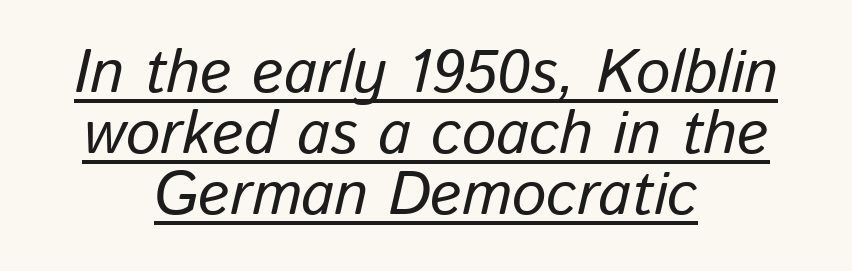
Q: Is the text italic (slanted)? A: Yes, it leans right by about 13 degrees.
Q: Is the text underlined? A: Yes.
Q: How is the paragraph aligned? A: Centered.
Q: Is the spacing between letters normal or unusually wide? A: Normal.
Q: Is the spacing between lines tight, normal or loose? A: Tight.
Q: Width (condensed, normal, or wide)? A: Normal.
Q: Stroke contrast? A: Low.
Q: x-height? A: Medium.
Q: Monospaced? A: No.
